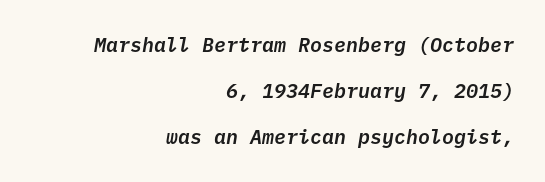
The image shows 20 px text type, italic (leaning right); set right-aligned, loose line spacing (2.31x), normal letter spacing, not underlined.
